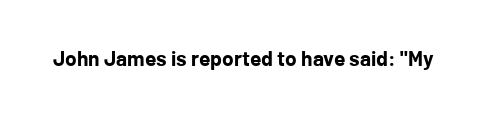
Q: Is the text bold? A: Yes.
Q: Is the text italic (slanted)? A: No, it is upright.
Q: Is the text underlined? A: No.
Q: Is the spacing between letters normal or unusually wide? A: Normal.
